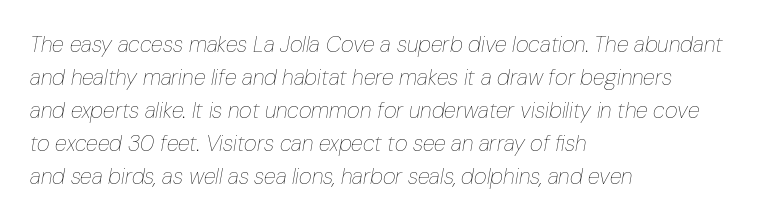
The image shows 22 px text type, italic (leaning right); set left-aligned, normal line spacing (1.5x), normal letter spacing, not underlined.
